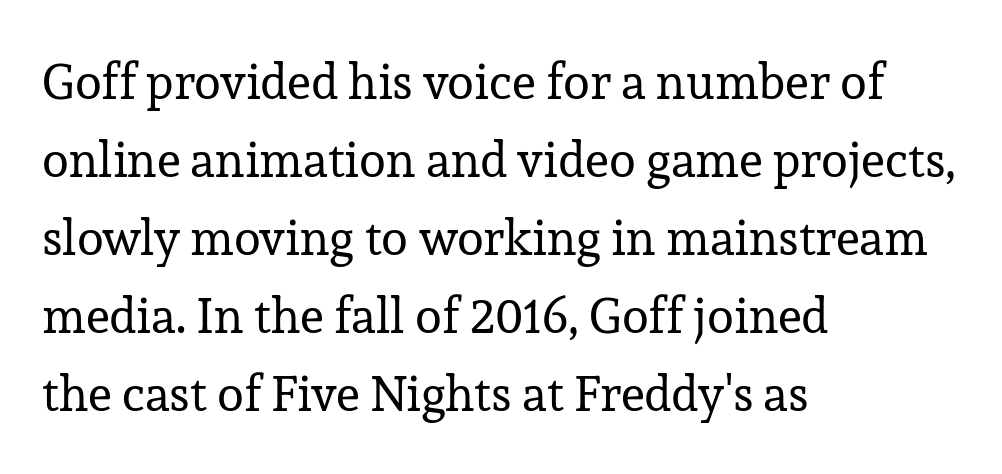
Each row of text sits above clean, open space. The specimen reads as upright at a glance. Little horizontal feet cap the strokes, marking this as serif type. Does extra space separate the letters? No, they use regular spacing. Proportional: the letters do not fall into vertical columns.
